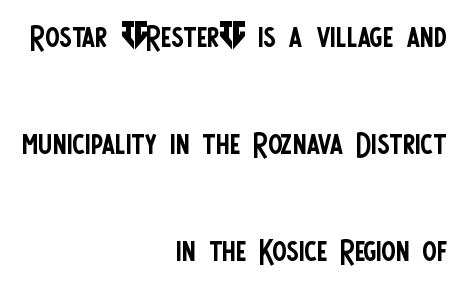
{"serif": "no", "italic": "no", "bold": "no", "weight": "regular", "width": "condensed", "stroke_contrast": "low", "x_height": "large", "monospaced": "no", "underline": "no", "align": "right", "line_spacing": "loose", "line_spacing_ratio": 2.49, "letter_spacing": "normal", "letter_spacing_em": 0.0, "glyph_px": 43}
